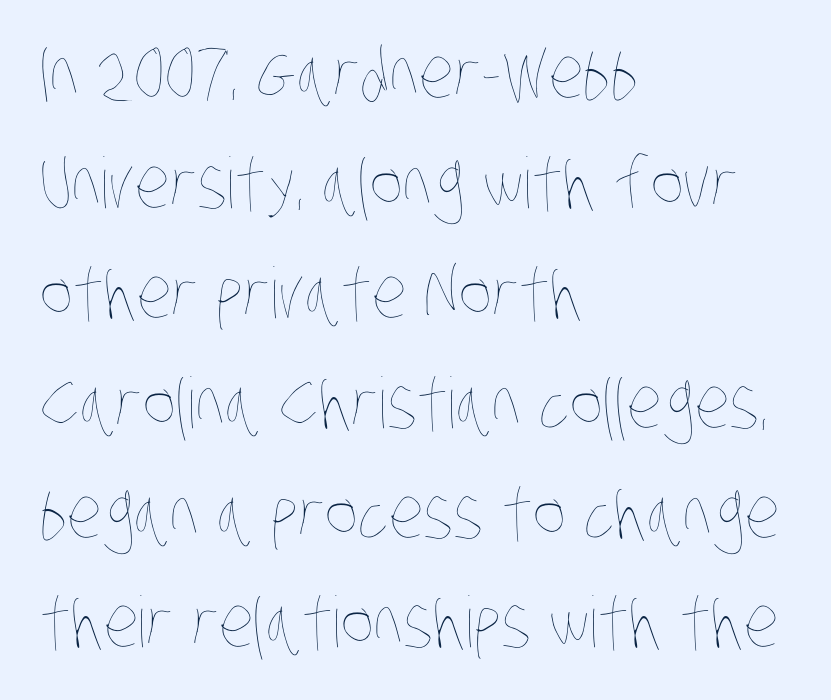
{"bold": "no", "weight": "thin", "width": "condensed", "stroke_contrast": "low", "x_height": "large", "monospaced": "no", "underline": "no", "align": "left", "line_spacing": "normal", "line_spacing_ratio": 1.57, "letter_spacing": "normal", "letter_spacing_em": 0.0, "glyph_px": 70}
